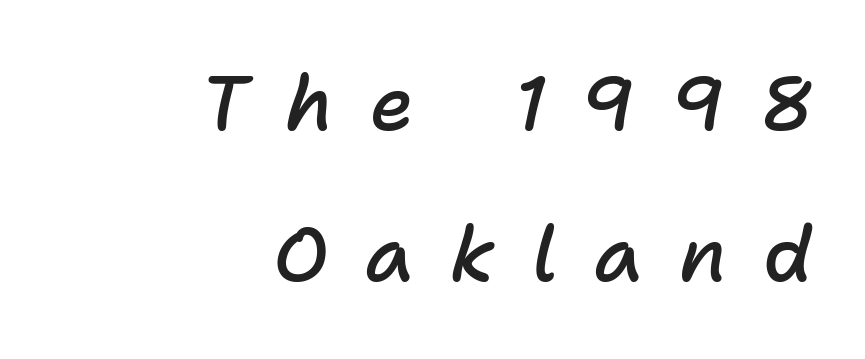
{"italic": "yes", "lean": "right", "slant_degrees": 11, "bold": "semi", "weight": "semibold", "width": "normal", "stroke_contrast": "low", "x_height": "medium", "monospaced": "no", "underline": "no", "align": "right", "line_spacing": "loose", "line_spacing_ratio": 1.99, "letter_spacing": "wide", "letter_spacing_em": 0.48, "glyph_px": 76}
